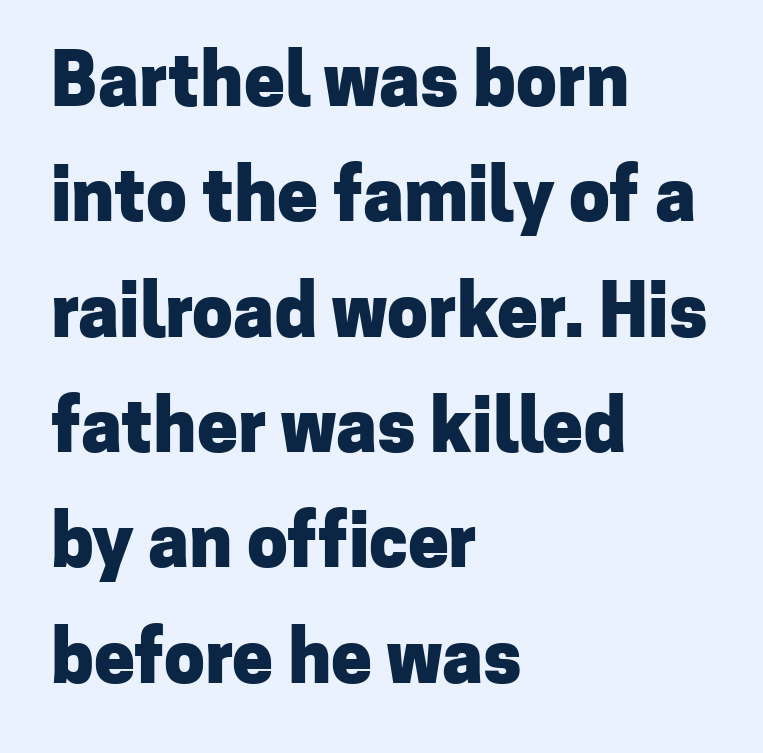
Q: Is the text bold? A: Yes.
Q: Is the text italic (slanted)? A: No, it is upright.
Q: Is the typeface a serif or a sans-serif typeface? A: Sans-serif.
Q: Is the text underlined? A: No.
Q: How is the paragraph aligned? A: Left-aligned.
Q: Is the spacing between letters normal or unusually wide? A: Normal.
Q: Is the spacing between lines tight, normal or loose? A: Normal.
Q: Width (condensed, normal, or wide)? A: Normal.
Q: Stroke contrast? A: Low.
Q: x-height? A: Medium.
Q: Monospaced? A: No.
